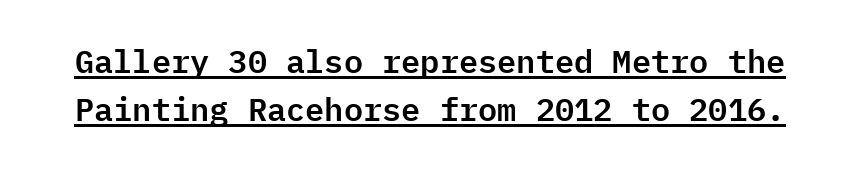
{"serif": "no", "italic": "no", "width": "normal", "stroke_contrast": "low", "x_height": "medium", "monospaced": "yes", "underline": "yes", "line_spacing": "normal", "line_spacing_ratio": 1.49, "letter_spacing": "normal", "letter_spacing_em": 0.0, "glyph_px": 32}
